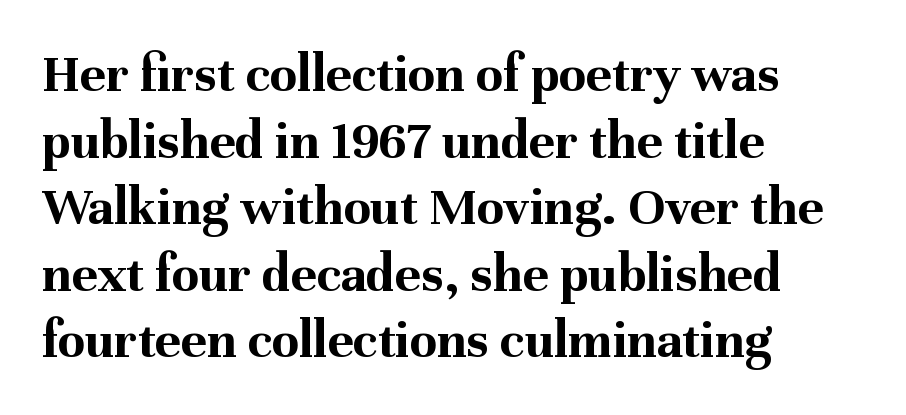
The typography opts for an upright posture over an oblique one. Descenders hang freely into open space. Each letter keeps its own natural width here, so spacing adapts to shape. A dark, heavy texture on the line: the type is bold. All the whitespace from short lines collects on the right. Regarding serifs, this sample has them.
